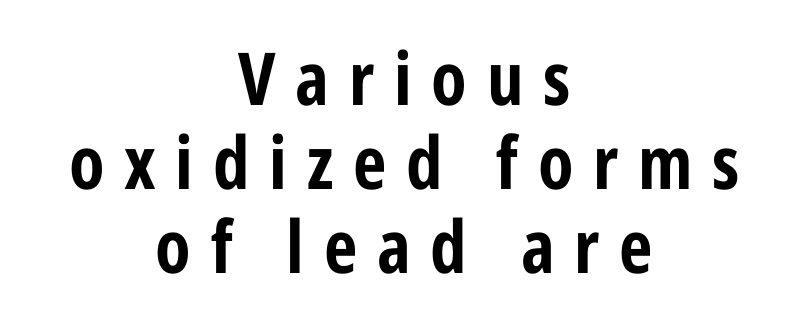
Q: Is the text bold? A: Yes.
Q: Is the text italic (slanted)? A: No, it is upright.
Q: Is the typeface a serif or a sans-serif typeface? A: Sans-serif.
Q: Is the text underlined? A: No.
Q: How is the paragraph aligned? A: Centered.
Q: Is the spacing between letters normal or unusually wide? A: Unusually wide.
Q: Is the spacing between lines tight, normal or loose? A: Tight.
Q: Width (condensed, normal, or wide)? A: Condensed.
Q: Stroke contrast? A: Low.
Q: x-height? A: Medium.
Q: Monospaced? A: No.
